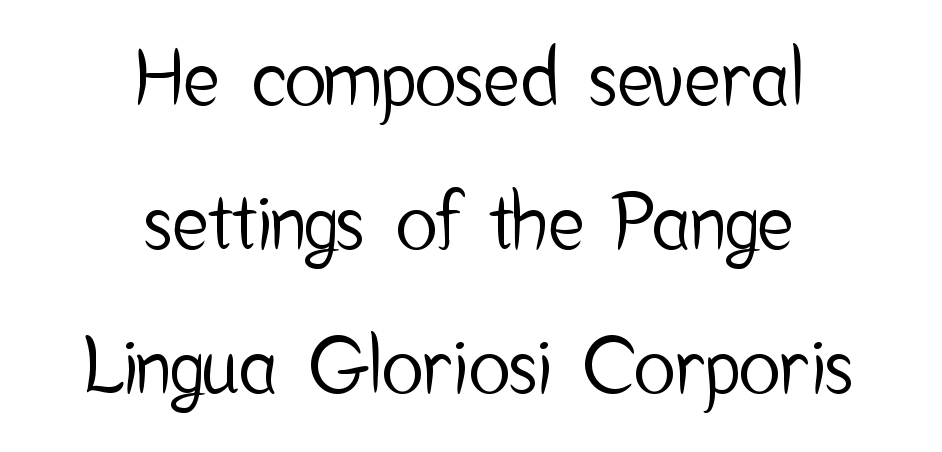
{"serif": "no", "italic": "no", "width": "condensed", "stroke_contrast": "low", "x_height": "medium", "monospaced": "no", "underline": "no", "align": "center", "line_spacing_ratio": 1.87, "letter_spacing": "normal", "letter_spacing_em": 0.0, "glyph_px": 77}
